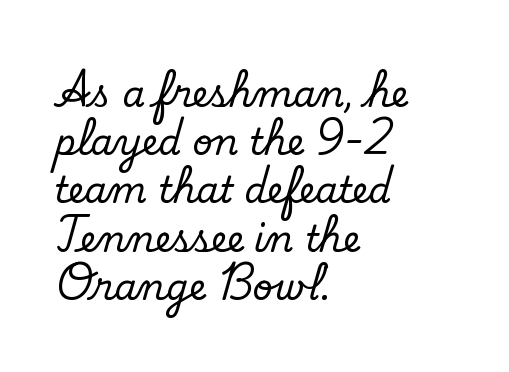
{"serif": "yes", "width": "normal", "stroke_contrast": "low", "x_height": "small", "monospaced": "no", "underline": "no", "align": "left", "line_spacing": "normal", "line_spacing_ratio": 1.34, "letter_spacing": "normal", "letter_spacing_em": 0.0, "glyph_px": 36}
